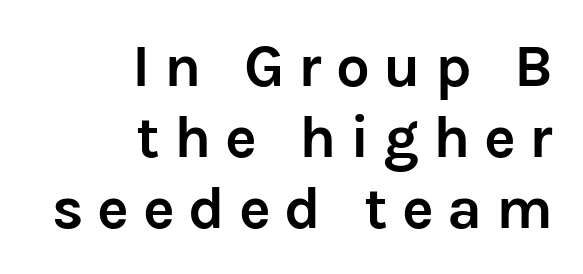
The setting favours the right margin, as signatures and pull-quotes sometimes do. How are the letters spaced? Widely, with obvious added tracking. Varying glyph widths throughout — classic text-font behaviour. The face used here is a sans, in the tradition of grotesques and geometrics. The passage shown is emphatically bold. You can tell it's not italic because the verticals are truly vertical.
